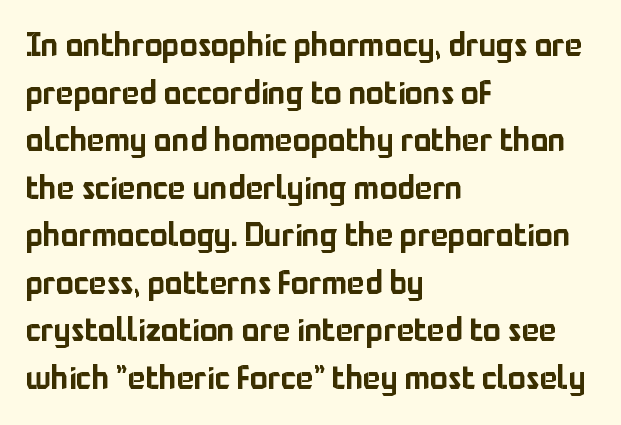
{"serif": "no", "italic": "no", "width": "normal", "stroke_contrast": "low", "x_height": "medium", "monospaced": "no", "underline": "no", "align": "left", "line_spacing": "normal", "line_spacing_ratio": 1.44, "letter_spacing": "normal", "letter_spacing_em": 0.0, "glyph_px": 33}
